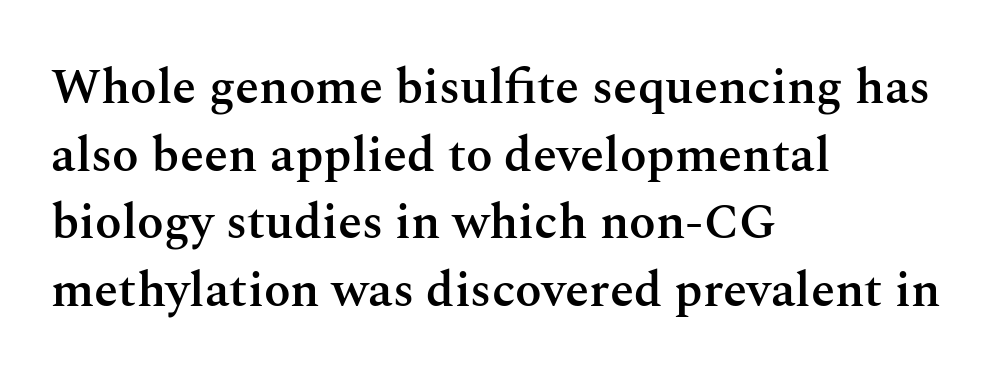
The letters sit at their default tracking, neither squeezed nor spread. As a designer I'd log this as weight 600, semibold. Each row of text sits above clean, open space. Rendered with straight, roman letterforms. Examine the stroke ends and you'll spot serifs.
